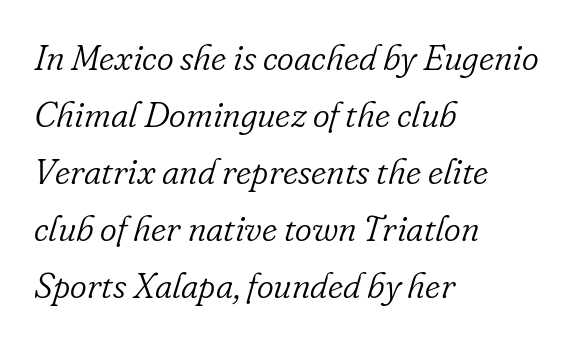
Q: Is the text bold? A: No.
Q: Is the text italic (slanted)? A: Yes, it leans right by about 16 degrees.
Q: Is the typeface a serif or a sans-serif typeface? A: Serif.
Q: Is the text underlined? A: No.
Q: How is the paragraph aligned? A: Left-aligned.
Q: Is the spacing between letters normal or unusually wide? A: Normal.
Q: Is the spacing between lines tight, normal or loose? A: Normal.
Q: Width (condensed, normal, or wide)? A: Normal.
Q: Stroke contrast? A: Low.
Q: x-height? A: Small.
Q: Monospaced? A: No.
